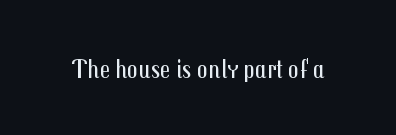
Q: Is the text bold? A: No.
Q: Is the text italic (slanted)? A: No, it is upright.
Q: Is the text underlined? A: No.
Q: Is the spacing between letters normal or unusually wide? A: Normal.
